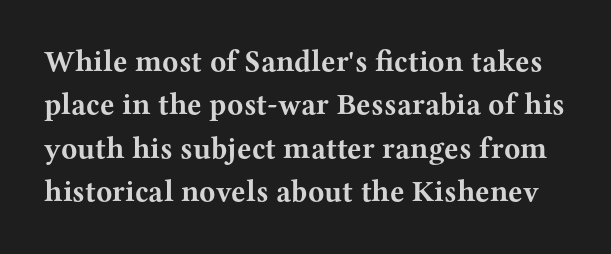
{"serif": "yes", "italic": "no", "bold": "yes", "weight": "bold", "width": "wide", "stroke_contrast": "medium", "x_height": "medium", "monospaced": "no", "underline": "no", "line_spacing": "normal", "line_spacing_ratio": 1.45, "letter_spacing": "normal", "letter_spacing_em": 0.0, "glyph_px": 30}
